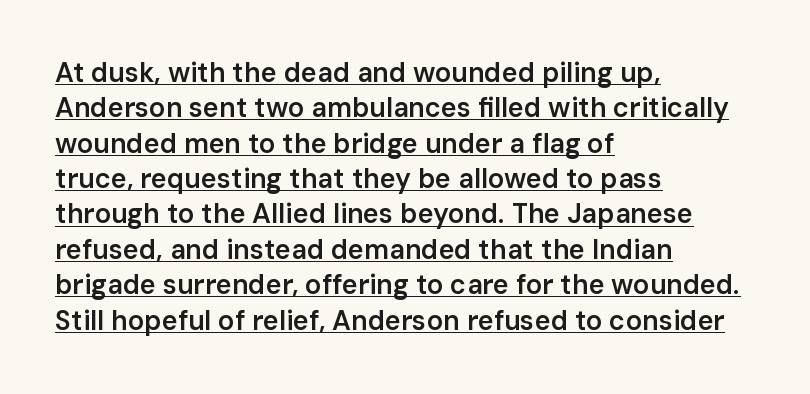
{"italic": "no", "bold": "semi", "underline": "yes", "align": "left", "line_spacing": "normal", "line_spacing_ratio": 1.31, "letter_spacing": "normal", "letter_spacing_em": 0.0, "glyph_px": 27}
